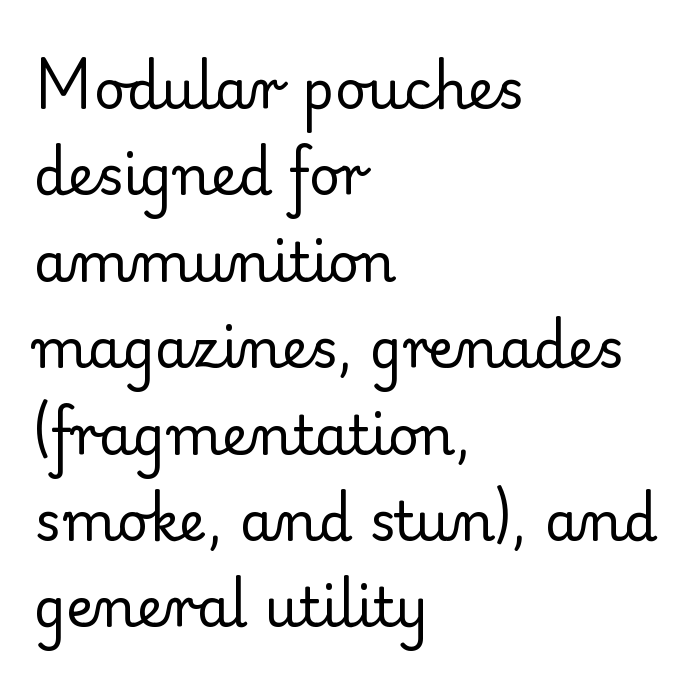
{"serif": "yes", "italic": "no", "bold": "no", "weight": "regular", "width": "normal", "stroke_contrast": "low", "x_height": "small", "monospaced": "no", "underline": "no", "align": "left", "line_spacing": "normal", "line_spacing_ratio": 1.6, "letter_spacing": "normal", "letter_spacing_em": 0.0, "glyph_px": 54}
